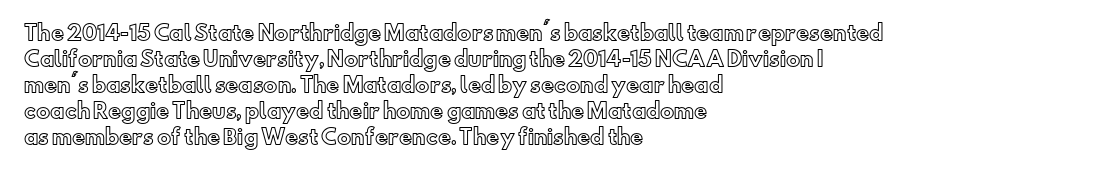
The letterforms sit shoulder to shoulder at normal distance. The lines in this sample share a left origin and differ only in where they stop. Lines of text with bare space underneath. This sample keeps an unexceptional amount of space between lines. Upright lettering throughout.
